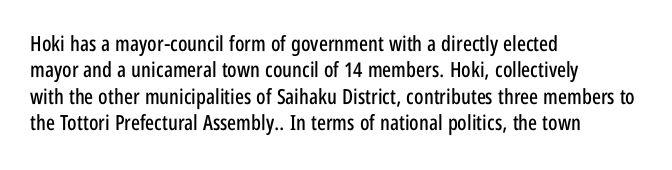
Q: Is the text italic (slanted)? A: No, it is upright.
Q: Is the text underlined? A: No.
Q: How is the paragraph aligned? A: Left-aligned.
Q: Is the spacing between letters normal or unusually wide? A: Normal.
Q: Is the spacing between lines tight, normal or loose? A: Normal.
